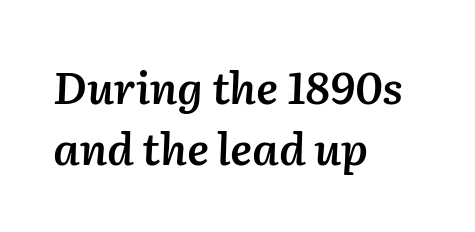
{"italic": "yes", "lean": "right", "slant_degrees": 2, "bold": "semi", "weight": "semibold", "width": "normal", "stroke_contrast": "medium", "x_height": "medium", "monospaced": "no", "underline": "no", "align": "left", "line_spacing": "normal", "line_spacing_ratio": 1.39, "letter_spacing": "normal", "letter_spacing_em": 0.0, "glyph_px": 44}
